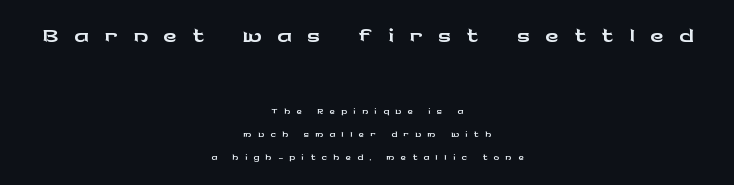
The image shows 37 px wide sans-serif type, upright; set centered, normal line spacing (1.53x), unusually wide letter spacing (+0.41 em), not underlined; the first (top) block is 2.47x larger; low stroke contrast and a medium x-height.
